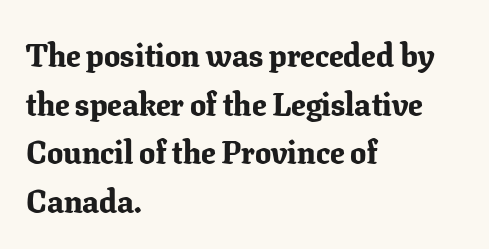
The text was rendered using a seriffed face with decorative stroke endings. You could not count columns in this text — the font is proportionally spaced. Strong, thick strokes mark this as bold type. Between one letter and the next there's only the usual sliver of space. The passage shown is not underscored anywhere. Which margin do the lines hug? The left one — the right edge is uneven.
